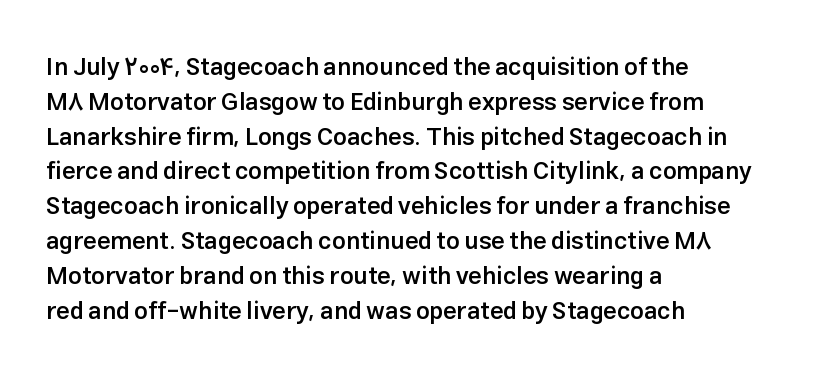
{"italic": "no", "bold": "semi", "underline": "no", "align": "left", "line_spacing": "normal", "line_spacing_ratio": 1.45, "letter_spacing": "normal", "letter_spacing_em": 0.0, "glyph_px": 24}
